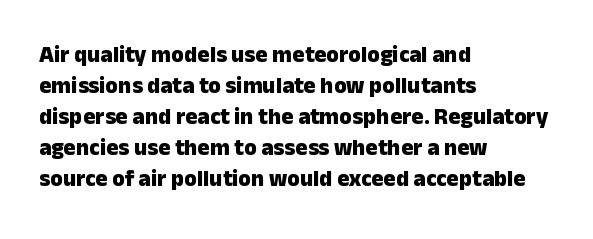
The image shows 23 px bold type, upright; set left-aligned, normal line spacing (1.35x), normal letter spacing, not underlined.
